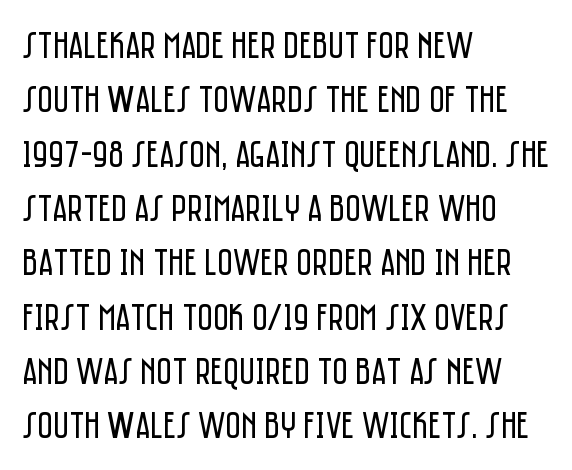
Q: Is the text bold? A: No.
Q: Is the text italic (slanted)? A: No, it is upright.
Q: Is the typeface a serif or a sans-serif typeface? A: Sans-serif.
Q: Is the text underlined? A: No.
Q: How is the paragraph aligned? A: Left-aligned.
Q: Is the spacing between letters normal or unusually wide? A: Normal.
Q: Is the spacing between lines tight, normal or loose? A: Normal.
Q: Width (condensed, normal, or wide)? A: Condensed.
Q: Stroke contrast? A: Low.
Q: x-height? A: Large.
Q: Monospaced? A: No.
